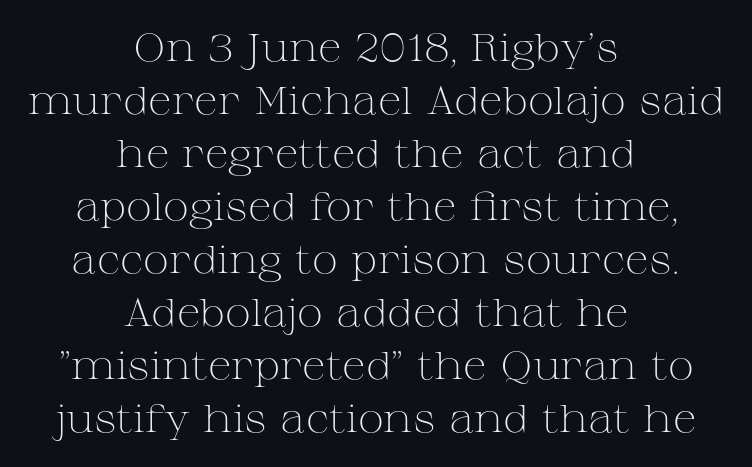
{"serif": "yes", "italic": "no", "bold": "no", "weight": "light", "width": "wide", "stroke_contrast": "medium", "x_height": "medium", "monospaced": "no", "underline": "no", "align": "center", "line_spacing": "normal", "line_spacing_ratio": 1.36, "letter_spacing": "normal", "letter_spacing_em": 0.0, "glyph_px": 39}
